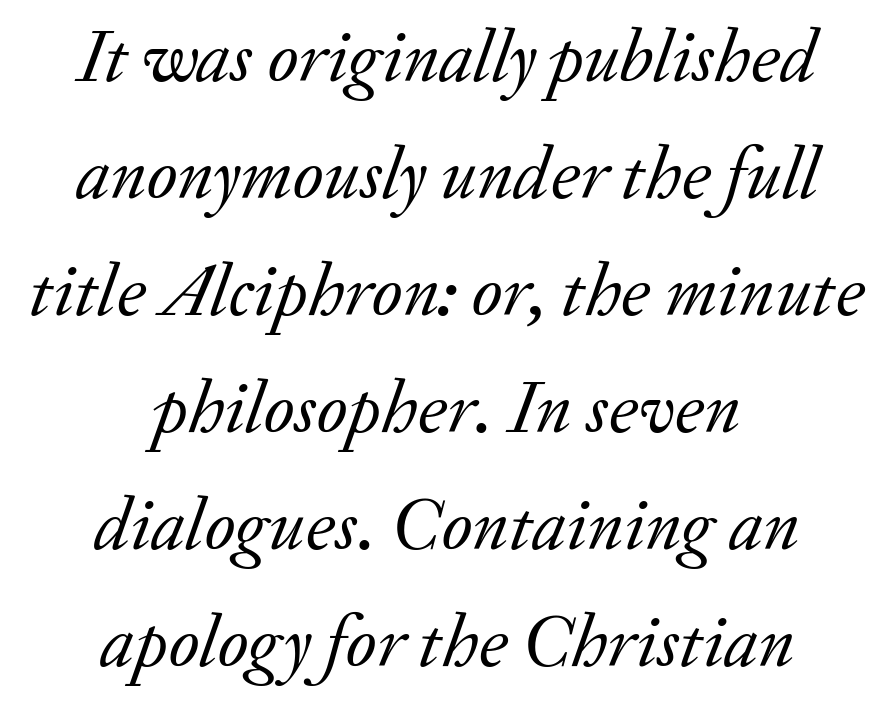
The image shows 75 px regular-weight serif type, italic (leaning right); set centered, normal line spacing (1.56x), normal letter spacing, not underlined; low stroke contrast and a small x-height.
